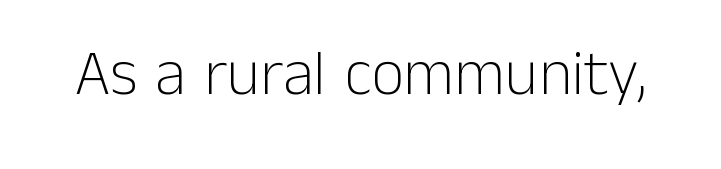
Underlining? Definitely not there. This sample has the flowing, uneven cadence of proportional lettering. Every character sits straight up, as roman type does. The cut favours lightness, reaching ordinary text weight at its darkest.
